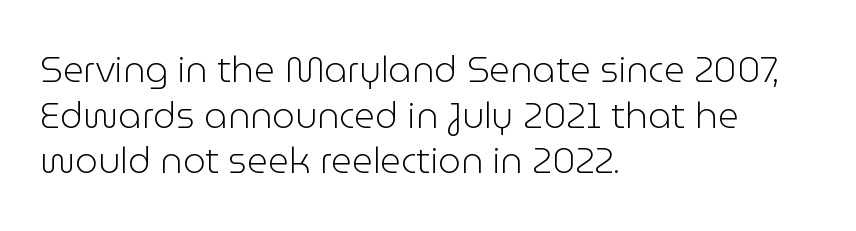
Q: Is the text bold? A: No.
Q: Is the text italic (slanted)? A: No, it is upright.
Q: Is the typeface a serif or a sans-serif typeface? A: Sans-serif.
Q: Is the text underlined? A: No.
Q: How is the paragraph aligned? A: Left-aligned.
Q: Is the spacing between letters normal or unusually wide? A: Normal.
Q: Is the spacing between lines tight, normal or loose? A: Normal.
Q: Width (condensed, normal, or wide)? A: Normal.
Q: Stroke contrast? A: Low.
Q: x-height? A: Medium.
Q: Monospaced? A: No.
